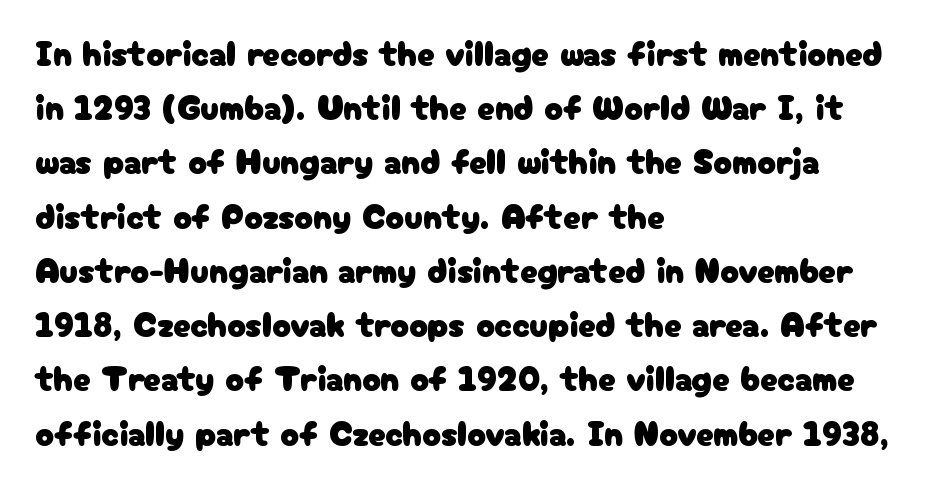
What's the leading like? Ordinary, nothing unusual. In terms of letterspacing, this is plain default setting. Is this a fixed-width face? No — the glyphs have proportional, varying widths. In CSS terms this would be text-align: left. A clean baseline with only descenders dipping below it. Check where the strokes stop: nothing finishes them off — pure sans.
